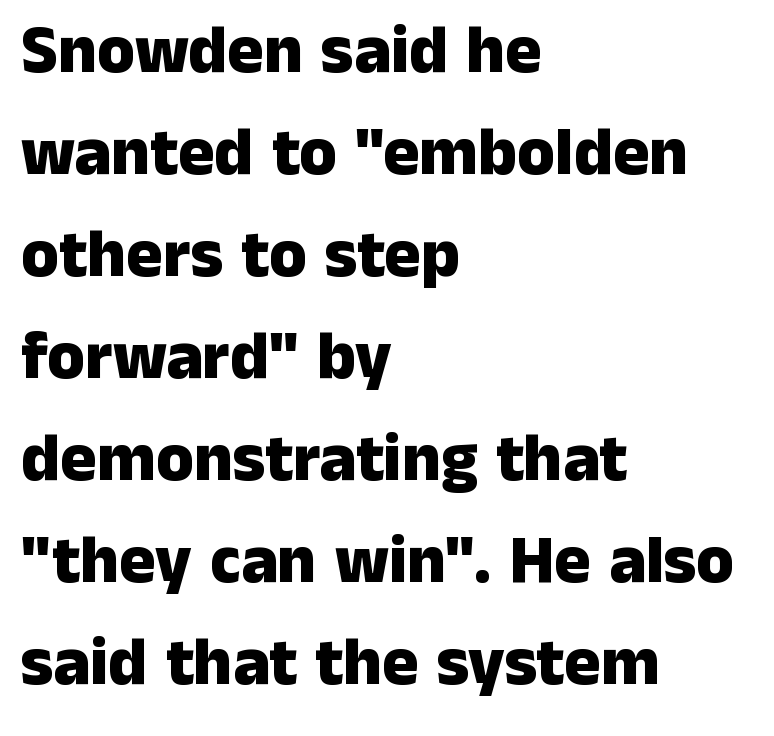
The line-height multiplier appears to be the usual default. Honestly, there is no underline to notice here at all. The rendering uses natural spacing where letterforms have individual widths. If you drew a line through each stem, it would be perfectly vertical. Typographic density is high because the face is bold.
